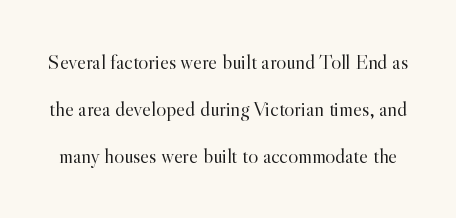
{"italic": "no", "bold": "no", "underline": "no", "line_spacing": "loose", "line_spacing_ratio": 2.25, "letter_spacing": "normal", "letter_spacing_em": 0.0, "glyph_px": 21}
